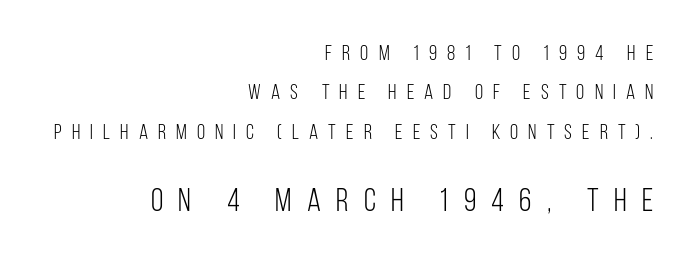
The letters carry no serifs — their stems end cleanly without finishing strokes. All the whitespace from short lines collects on the left. There is plenty of visible air inserted between adjacent glyphs. The font is comparable to plain body text, perhaps lighter.
